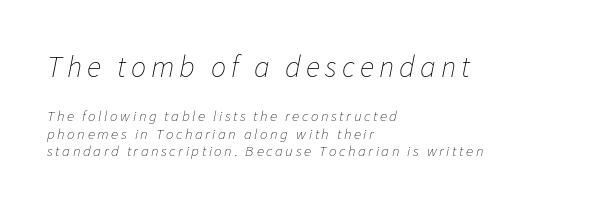
The image shows 30 px thin type, italic (leaning right); set left-aligned, line spacing 1.17x, not underlined; the first (top) block is 2.0x larger; low stroke contrast and a medium x-height.
